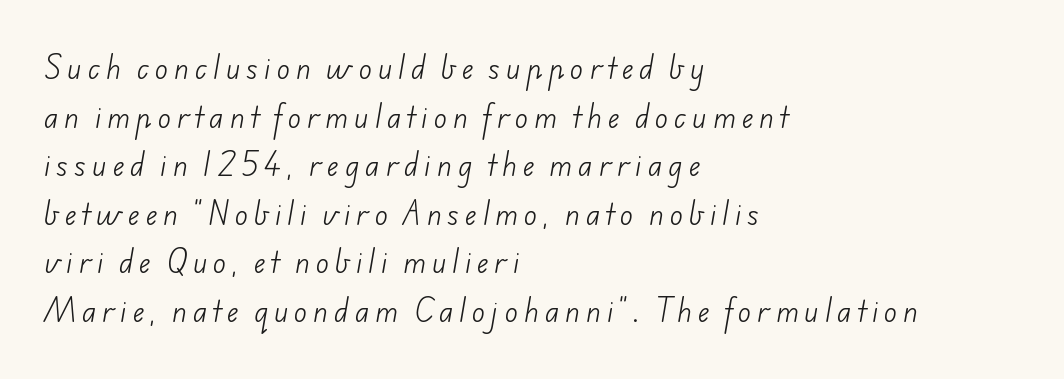
The image shows 27 px text type; set left-aligned, line spacing 1.8x, unusually wide letter spacing (+0.23 em), not underlined.
